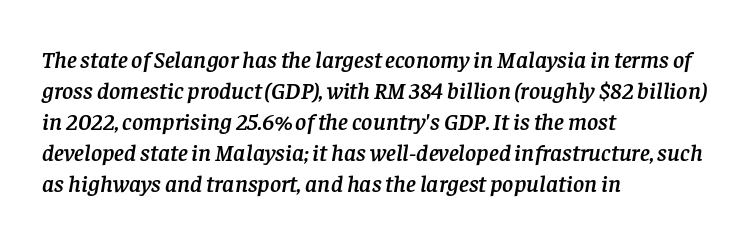
Q: Is the text italic (slanted)? A: Yes, it leans right by about 8 degrees.
Q: Is the text underlined? A: No.
Q: How is the paragraph aligned? A: Left-aligned.
Q: Is the spacing between letters normal or unusually wide? A: Normal.
Q: Is the spacing between lines tight, normal or loose? A: Normal.
